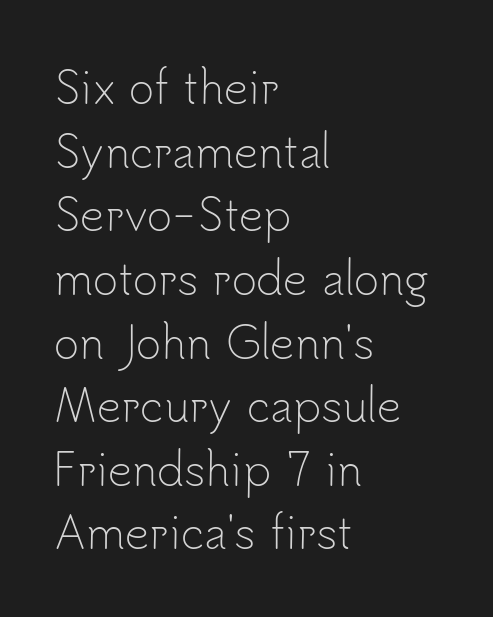
{"serif": "no", "italic": "no", "bold": "no", "weight": "light", "width": "normal", "stroke_contrast": "low", "x_height": "small", "monospaced": "no", "underline": "no", "align": "left", "line_spacing": "normal", "line_spacing_ratio": 1.48, "letter_spacing": "normal", "letter_spacing_em": 0.0, "glyph_px": 43}
